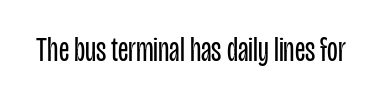
Q: Is the text bold? A: No.
Q: Is the text italic (slanted)? A: No, it is upright.
Q: Is the typeface a serif or a sans-serif typeface? A: Sans-serif.
Q: Is the text underlined? A: No.
Q: Is the spacing between letters normal or unusually wide? A: Normal.
Q: Width (condensed, normal, or wide)? A: Condensed.
Q: Stroke contrast? A: Low.
Q: x-height? A: Large.
Q: Monospaced? A: No.
